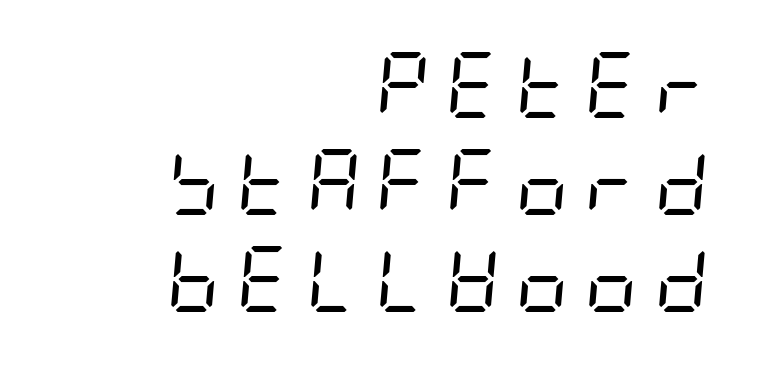
{"italic": "yes", "lean": "right", "slant_degrees": 5, "bold": "no", "weight": "regular", "width": "condensed", "stroke_contrast": "low", "x_height": "large", "underline": "no", "align": "right", "line_spacing": "normal", "line_spacing_ratio": 1.47, "letter_spacing": "wide", "letter_spacing_em": 0.24, "glyph_px": 66}
